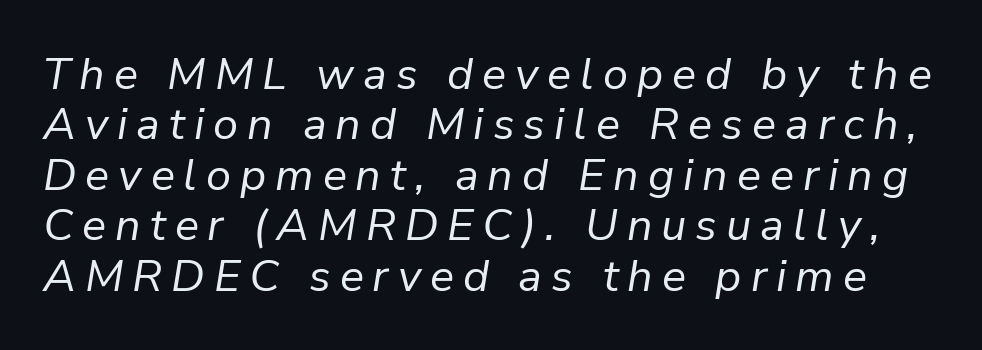
The image shows 45 px regular-weight type, italic (leaning right); set tight line spacing (1.12x), unusually wide letter spacing (+0.2 em), not underlined; low stroke contrast and a medium x-height.
